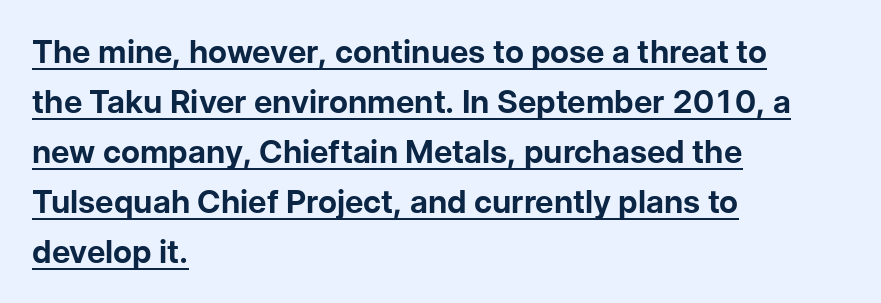
The image shows 32 px bold sans-serif type, upright; set left-aligned, normal line spacing (1.56x), normal letter spacing, underlined; low stroke contrast and a medium x-height.
